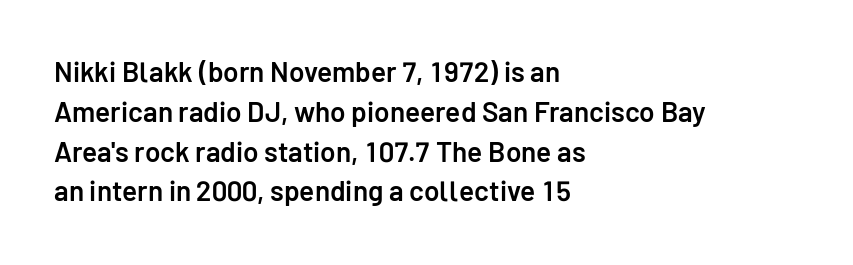
The image shows 28 px semibold sans-serif type, upright; set left-aligned, normal line spacing (1.42x), normal letter spacing, not underlined; low stroke contrast and a medium x-height.
